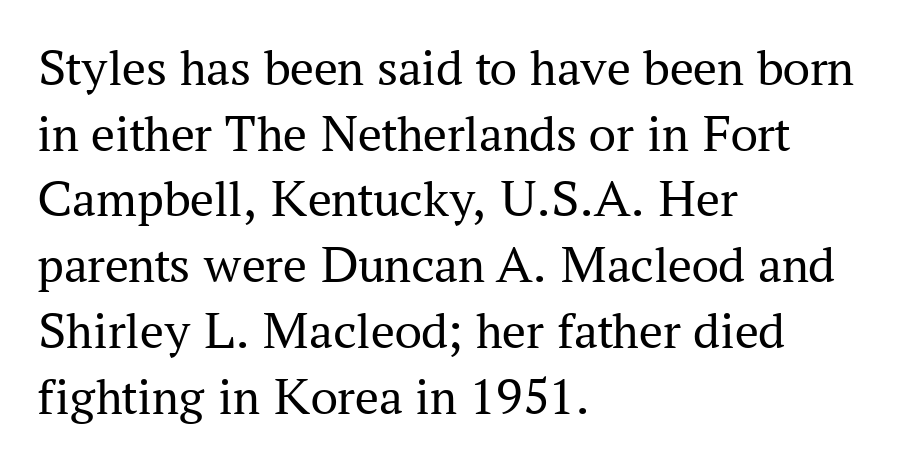
The passage shown is typed in a proportional face where columns would drift. Ascenders rise straight up at ninety degrees. The letterforms sit shoulder to shoulder at normal distance. Note: serifs present on the glyphs. The specimen omits any rule beneath the text block's lines.
